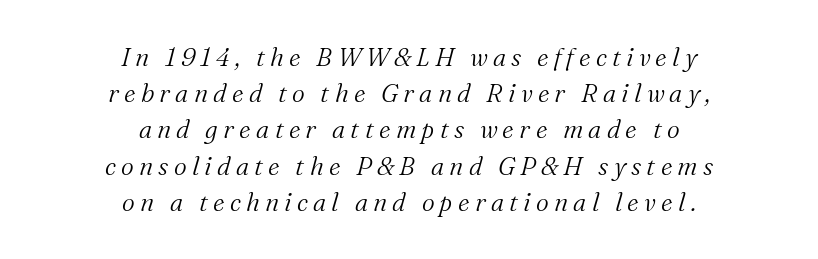
{"italic": "yes", "lean": "right", "slant_degrees": 16, "bold": "no", "underline": "no", "align": "center", "line_spacing": "normal", "line_spacing_ratio": 1.45, "letter_spacing": "wide", "letter_spacing_em": 0.21, "glyph_px": 25}
